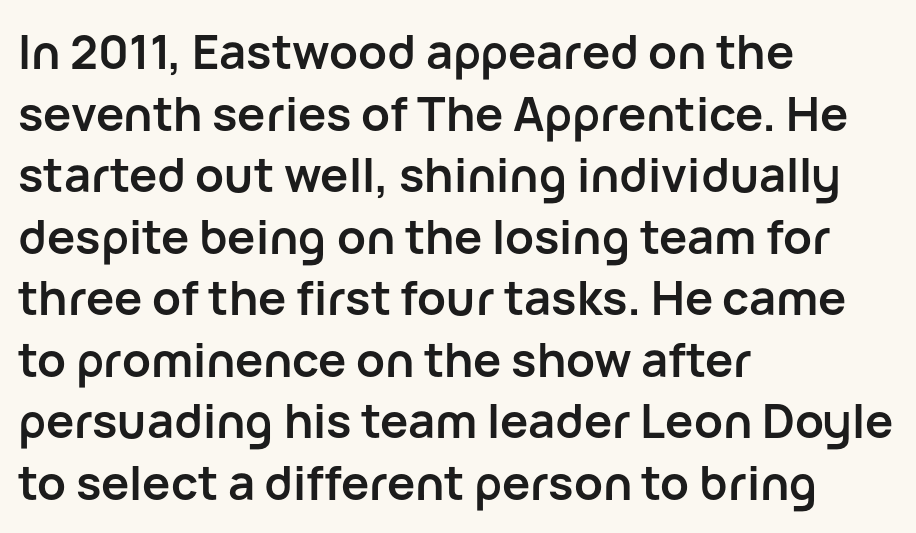
{"serif": "no", "italic": "no", "bold": "yes", "weight": "semibold", "width": "normal", "stroke_contrast": "low", "x_height": "medium", "monospaced": "no", "underline": "no", "align": "left", "line_spacing": "normal", "line_spacing_ratio": 1.31, "letter_spacing": "normal", "letter_spacing_em": 0.0, "glyph_px": 47}
